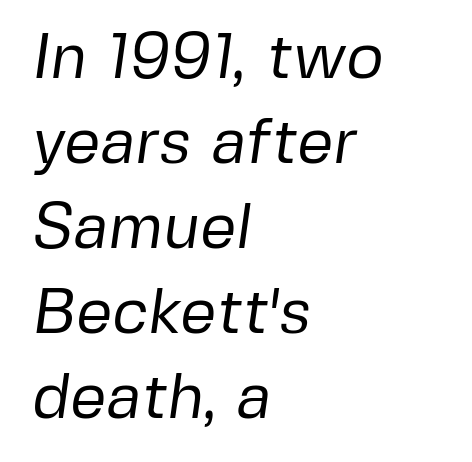
Q: Is the text bold? A: No.
Q: Is the typeface a serif or a sans-serif typeface? A: Sans-serif.
Q: Is the text underlined? A: No.
Q: How is the paragraph aligned? A: Left-aligned.
Q: Is the spacing between letters normal or unusually wide? A: Normal.
Q: Is the spacing between lines tight, normal or loose? A: Normal.
Q: Width (condensed, normal, or wide)? A: Normal.
Q: Stroke contrast? A: Low.
Q: x-height? A: Medium.
Q: Monospaced? A: No.
